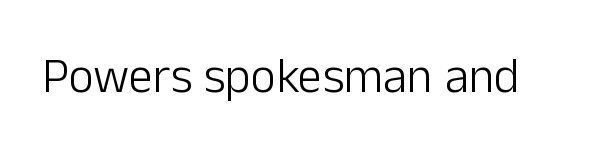
Ink coverage per letter is moderate at most. The glyphs are unaccompanied by any horizontal stroke below them. This is the regular roman posture of the typeface. Letter spacing: default.
